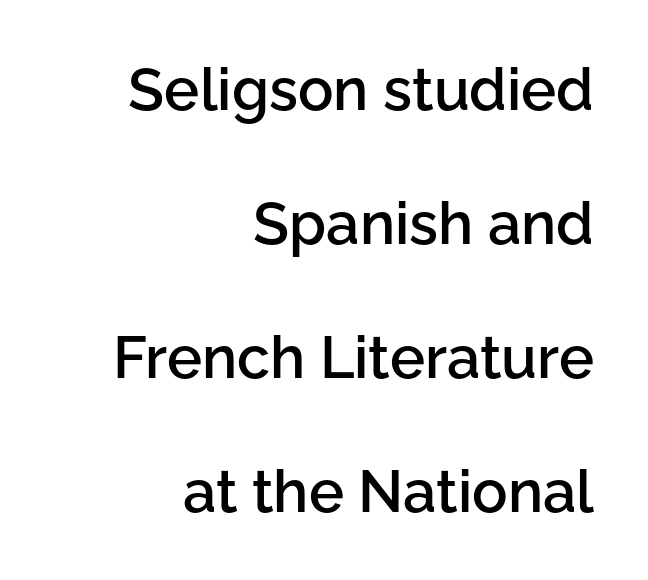
Letter spacing: default. Regarding serifs, this sample does without them. Note the varied advance widths — an 'i' is clearly narrower than an 'm'. No word sits above an underline.
